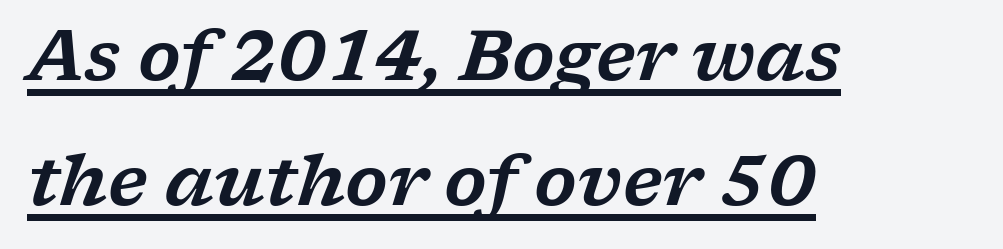
Notice how the passage keeps a crisp vertical edge on the left only. Regarding serifs, this sample has them. The letters advance in unequal steps, a hallmark of proportional type. You can tell it's italic because the verticals aren't actually vertical. Has an underline been added? It has.
